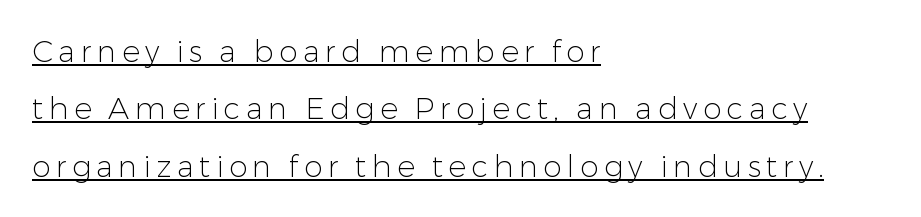
{"serif": "no", "italic": "no", "bold": "no", "weight": "light", "width": "normal", "stroke_contrast": "low", "x_height": "medium", "monospaced": "no", "underline": "yes", "align": "left", "line_spacing": "loose", "line_spacing_ratio": 1.91, "glyph_px": 30}
